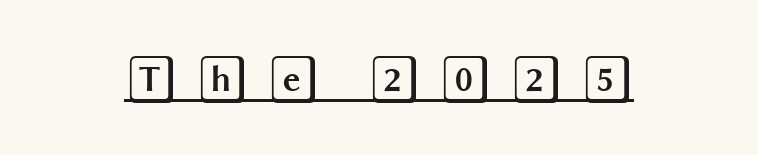
{"italic": "no", "width": "wide", "x_height": "large", "underline": "yes", "letter_spacing": "wide", "letter_spacing_em": 0.35, "glyph_px": 49}
